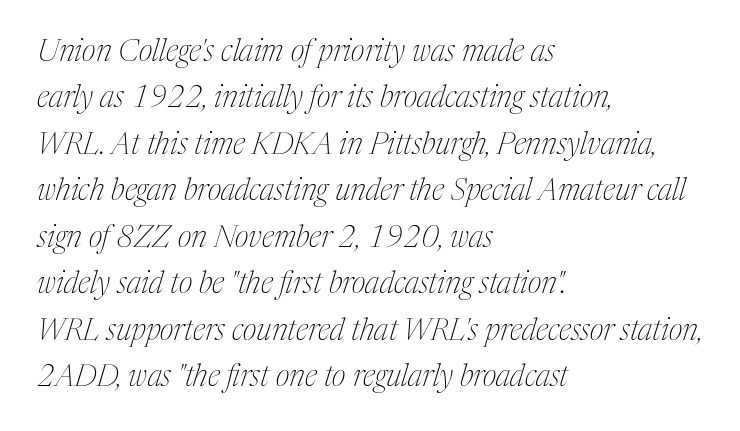
A typesetter would mark this as italic. Does the leading feel generous? No, just average. Teacher's note: observe the even left margin — that is flush-left alignment. Spacing verdict: proportional, widths tailored to each character. The zone under the glyphs is completely vacant. Old-style or modern, the face here clearly has serifs.
